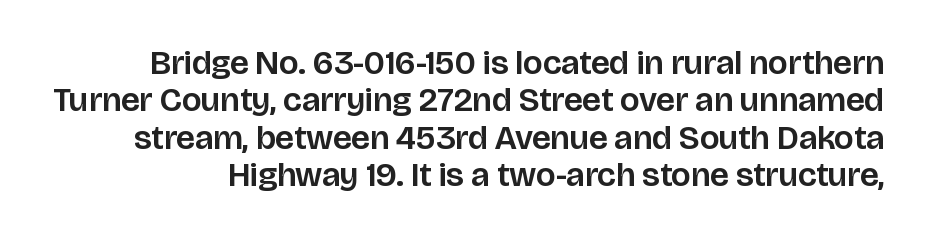
{"serif": "no", "italic": "no", "width": "normal", "stroke_contrast": "low", "x_height": "large", "monospaced": "no", "underline": "no", "line_spacing": "tight", "line_spacing_ratio": 1.1, "letter_spacing": "normal", "letter_spacing_em": 0.0, "glyph_px": 34}
